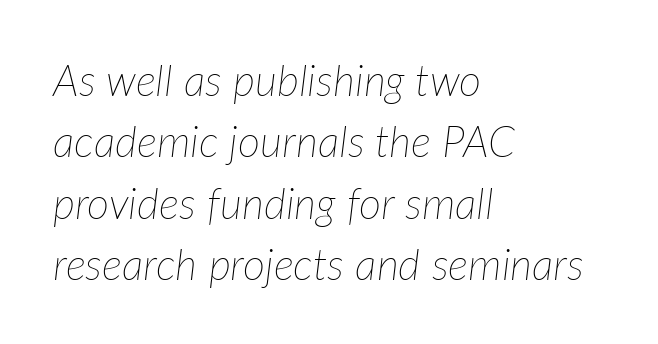
A typesetter would call this proportional, since set widths differ per character. The lettering tilts uniformly, giving the passage an italic look. Visually the block forms a straight wall on the left and a jagged coastline on the right. The typesetting does not lean heavy: it is not bold. The type is set solid horizontally, with unmodified tracking.
